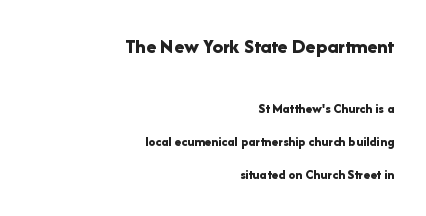
The image shows 21 px bold type, upright; set right-aligned, loose line spacing (2.37x), normal letter spacing, not underlined; the first (top) block is 1.5x larger.
